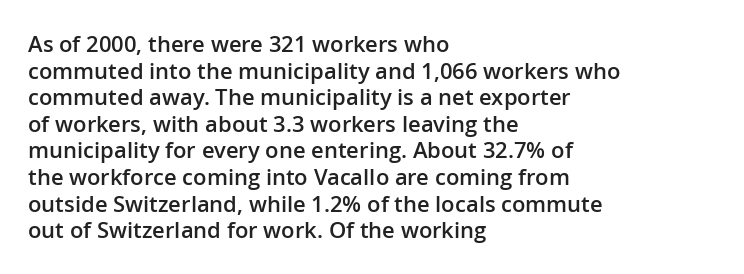
The image shows 22 px text type, upright; set left-aligned, line spacing 1.21x, normal letter spacing, not underlined.
